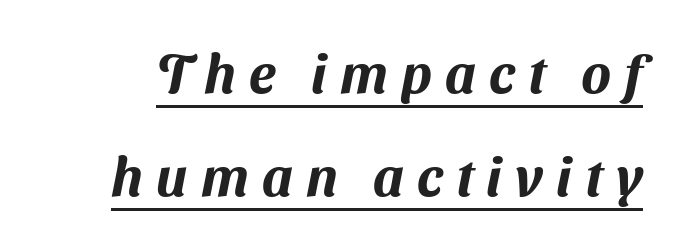
Students, note that the glyphs here are deliberately spaced far apart. Font category for this specimen: sans-serif. The string is rendered with underlining switched on. Think of a printed novel: that variable character pitch is what you see here.
